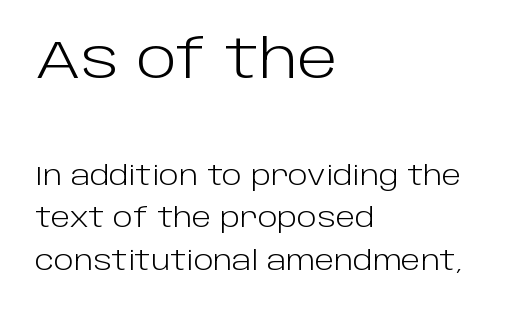
{"serif": "no", "italic": "no", "bold": "no", "weight": "light", "width": "normal", "stroke_contrast": "low", "x_height": "large", "monospaced": "no", "underline": "no", "align": "left", "line_spacing": "normal", "line_spacing_ratio": 1.63, "letter_spacing": "normal", "letter_spacing_em": 0.0, "larger_block": "first", "size_ratio": 2.04, "glyph_px": 53}
